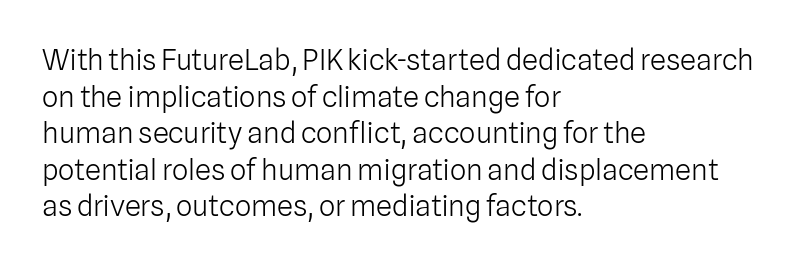
{"serif": "no", "italic": "no", "bold": "no", "weight": "light", "width": "normal", "stroke_contrast": "low", "x_height": "medium", "monospaced": "no", "underline": "no", "align": "left", "line_spacing": "normal", "line_spacing_ratio": 1.26, "letter_spacing": "normal", "letter_spacing_em": 0.0, "glyph_px": 29}
